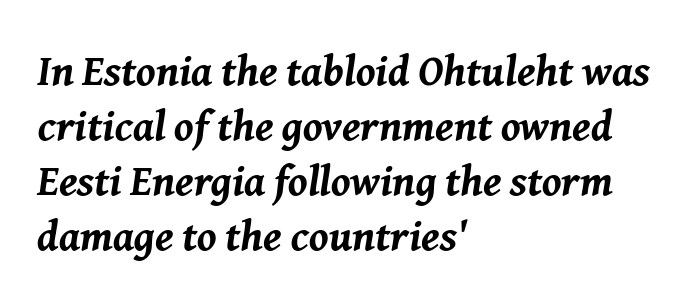
The image shows 43 px bold type, italic (leaning right); set left-aligned, normal line spacing (1.28x), normal letter spacing, not underlined; medium stroke contrast and a medium x-height.
